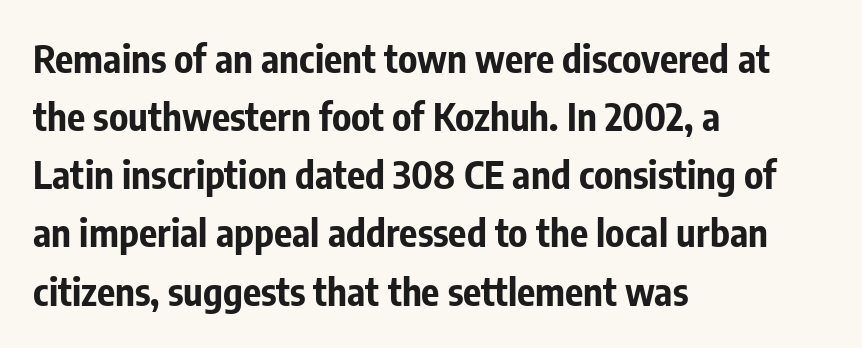
The image shows 38 px bold, condensed sans-serif type, upright; set left-aligned, normal line spacing (1.53x), normal letter spacing, not underlined; low stroke contrast and a medium x-height.
